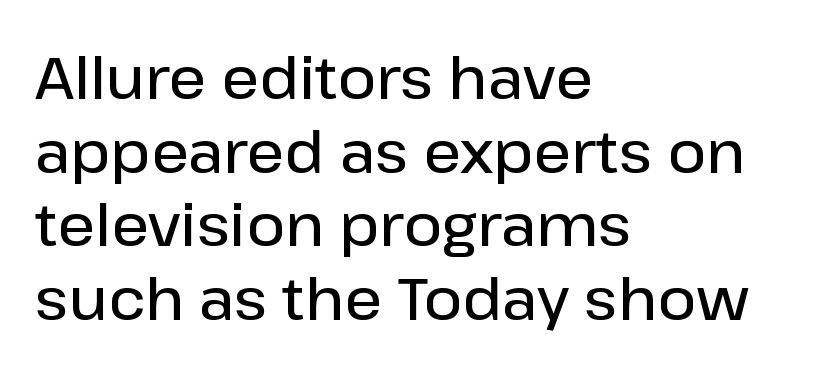
The image shows 59 px semibold sans-serif type, upright; set left-aligned, normal line spacing (1.25x), normal letter spacing, not underlined; low stroke contrast and a medium x-height.
